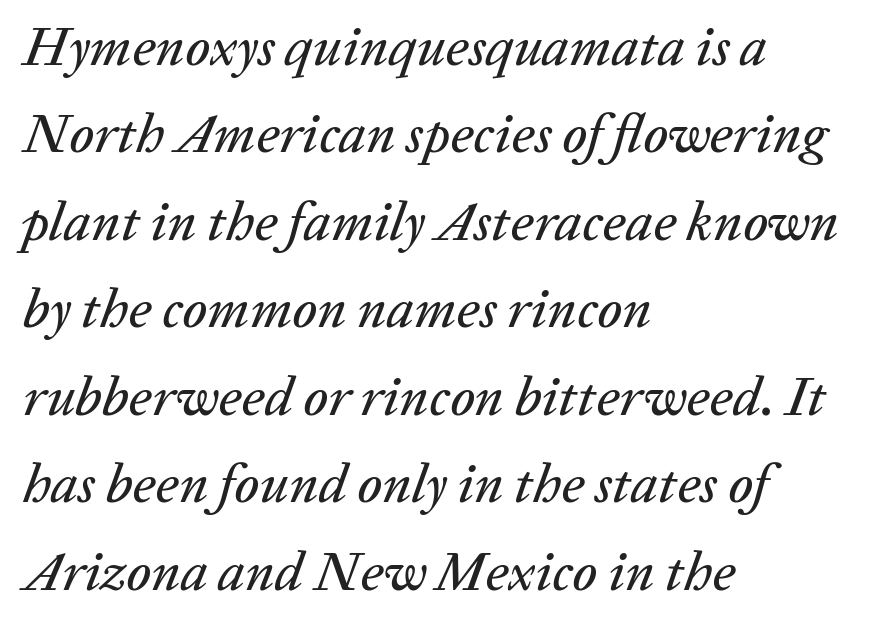
{"italic": "yes", "lean": "right", "slant_degrees": 20, "width": "normal", "stroke_contrast": "low", "x_height": "medium", "monospaced": "no", "underline": "no", "align": "left", "line_spacing": "normal", "line_spacing_ratio": 1.59, "letter_spacing": "normal", "letter_spacing_em": 0.0, "glyph_px": 55}
